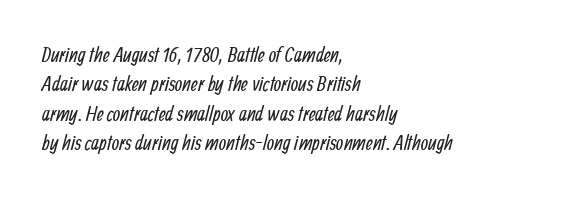
In terms of letterspacing, this is plain default setting. Just letters on the line, the space beneath them empty. Layout note: lines flush left. Stroke mass is kept to a normal reading level or below. The vertical gap from one line to the next is medium.
